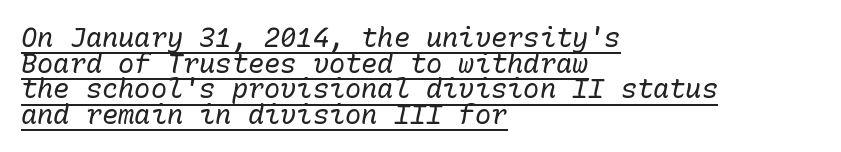
Q: Is the text bold? A: No.
Q: Is the text italic (slanted)? A: Yes, it leans right by about 10 degrees.
Q: Is the text underlined? A: Yes.
Q: How is the paragraph aligned? A: Left-aligned.
Q: Is the spacing between letters normal or unusually wide? A: Normal.
Q: Is the spacing between lines tight, normal or loose? A: Tight.
